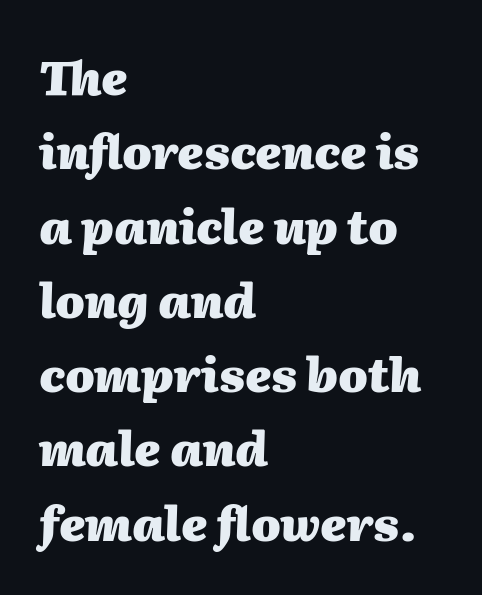
Proportional: the letters do not fall into vertical columns. If you drew a ruler down the left edge, every line would touch it. Inter-character spacing is left at the font's built-in metrics. You'd pick this weight for a headline — it's a proper bold. Vertical spacing — default. This rendering features lettering with no underline.
